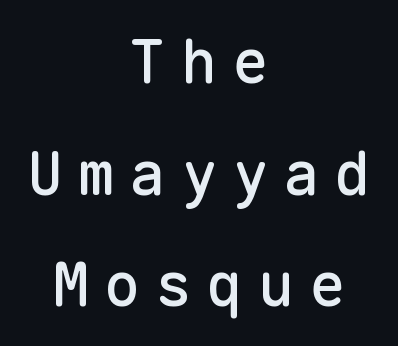
{"serif": "no", "italic": "no", "width": "normal", "stroke_contrast": "low", "x_height": "medium", "monospaced": "yes", "underline": "no", "align": "center", "line_spacing_ratio": 1.83, "letter_spacing": "wide", "letter_spacing_em": 0.24, "glyph_px": 61}
